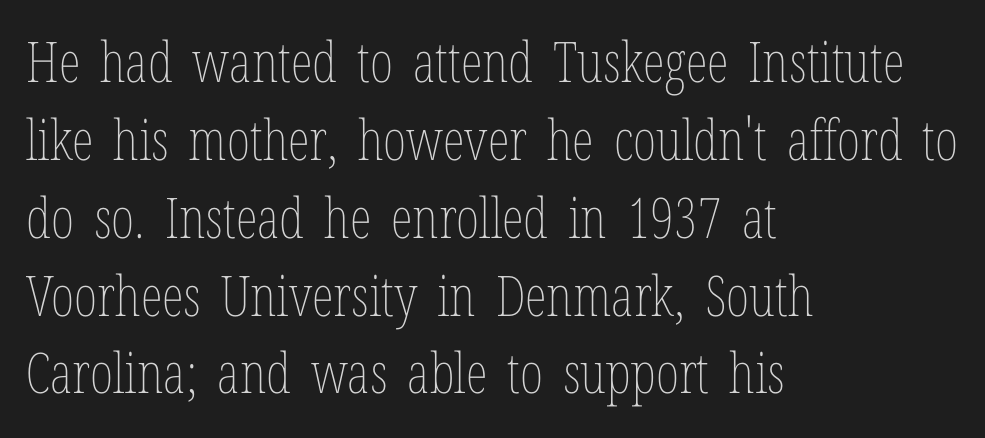
Q: Is the text bold? A: No.
Q: Is the text italic (slanted)? A: No, it is upright.
Q: Is the text underlined? A: No.
Q: How is the paragraph aligned? A: Left-aligned.
Q: Is the spacing between letters normal or unusually wide? A: Normal.
Q: Is the spacing between lines tight, normal or loose? A: Normal.
Q: Width (condensed, normal, or wide)? A: Condensed.
Q: Stroke contrast? A: Low.
Q: x-height? A: Medium.
Q: Monospaced? A: No.
